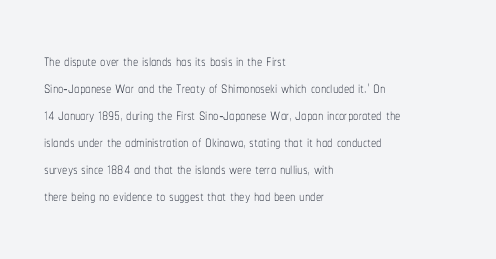
{"italic": "no", "bold": "no", "underline": "no", "align": "left", "line_spacing": "normal", "line_spacing_ratio": 1.29, "letter_spacing": "normal", "letter_spacing_em": 0.0, "glyph_px": 21}
